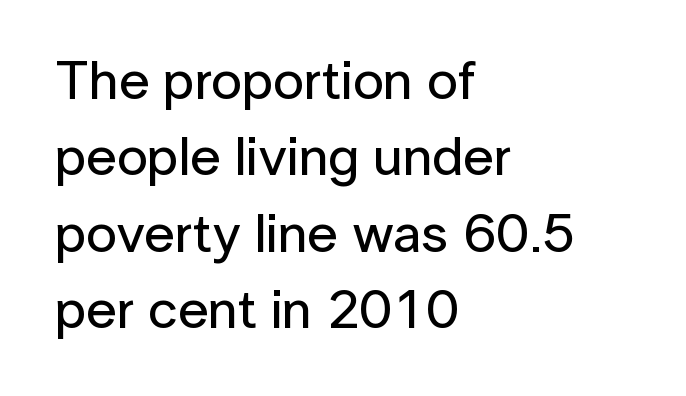
Q: Is the text italic (slanted)? A: No, it is upright.
Q: Is the typeface a serif or a sans-serif typeface? A: Sans-serif.
Q: Is the text underlined? A: No.
Q: How is the paragraph aligned? A: Left-aligned.
Q: Is the spacing between letters normal or unusually wide? A: Normal.
Q: Is the spacing between lines tight, normal or loose? A: Normal.
Q: Width (condensed, normal, or wide)? A: Normal.
Q: Stroke contrast? A: Low.
Q: x-height? A: Medium.
Q: Monospaced? A: No.
